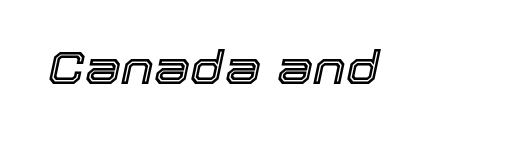
The image shows 46 px text type, italic (leaning right); set normal letter spacing, not underlined; a medium x-height.
